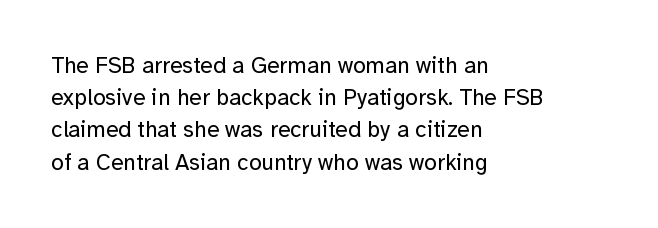
Q: Is the text bold? A: No.
Q: Is the text italic (slanted)? A: No, it is upright.
Q: Is the text underlined? A: No.
Q: How is the paragraph aligned? A: Left-aligned.
Q: Is the spacing between letters normal or unusually wide? A: Normal.
Q: Is the spacing between lines tight, normal or loose? A: Normal.
